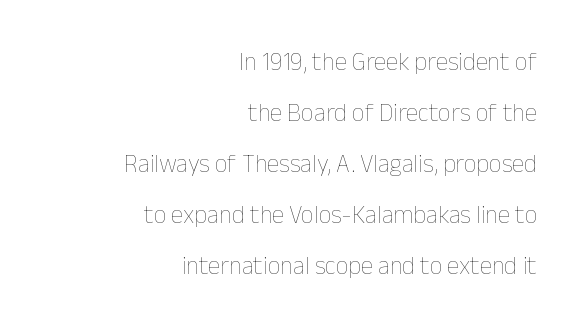
The image shows 25 px text type, upright; set right-aligned, loose line spacing (2.04x), normal letter spacing, not underlined.
